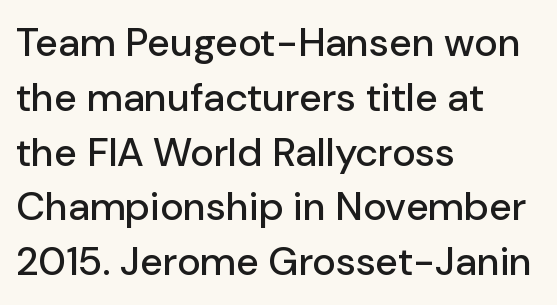
A roman cut, with each character standing at attention. The baseline area is clear. The rows are spaced the way most documents space them. All the whitespace from short lines collects on the right. The rendering shows plain stroke endings on the letterforms — a sans-serif design. No extra tracking has been applied to these lines.
